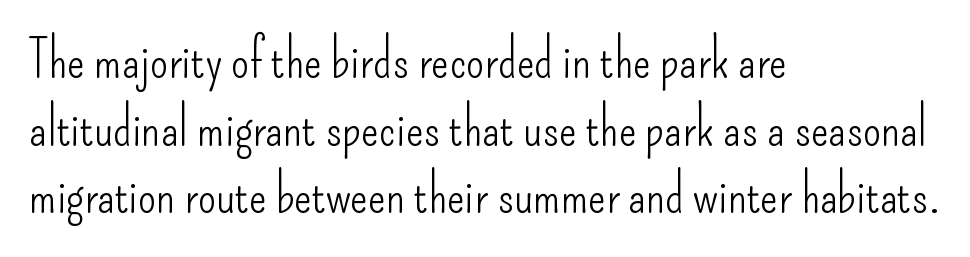
Q: Is the text bold? A: No.
Q: Is the text italic (slanted)? A: No, it is upright.
Q: Is the typeface a serif or a sans-serif typeface? A: Sans-serif.
Q: Is the text underlined? A: No.
Q: How is the paragraph aligned? A: Left-aligned.
Q: Is the spacing between letters normal or unusually wide? A: Normal.
Q: Is the spacing between lines tight, normal or loose? A: Normal.
Q: Width (condensed, normal, or wide)? A: Condensed.
Q: Stroke contrast? A: Low.
Q: x-height? A: Small.
Q: Monospaced? A: No.
